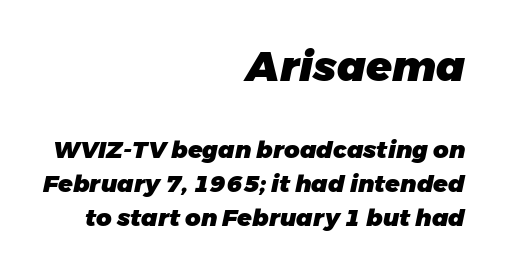
Q: Is the text bold? A: Yes.
Q: Is the text italic (slanted)? A: Yes, it leans right by about 11 degrees.
Q: Is the text underlined? A: No.
Q: How is the paragraph aligned? A: Right-aligned.
Q: Is the spacing between letters normal or unusually wide? A: Normal.
Q: Is the spacing between lines tight, normal or loose? A: Normal.
Q: Which block of text is set in a larger size, the first (top) or the second (bottom)? A: The first (top) one.
Q: Width (condensed, normal, or wide)? A: Normal.
Q: Stroke contrast? A: Low.
Q: x-height? A: Medium.
Q: Monospaced? A: No.
